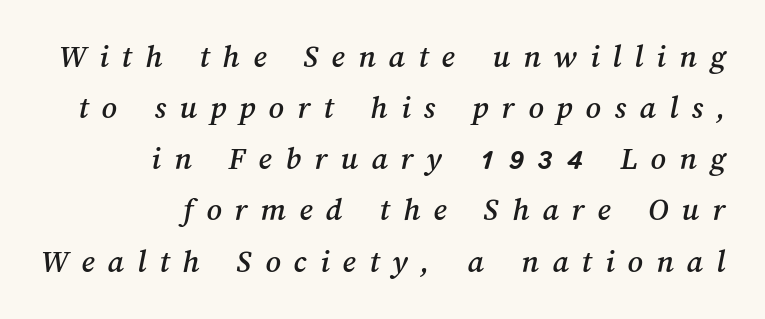
Q: Is the text underlined? A: No.
Q: How is the paragraph aligned? A: Right-aligned.
Q: Is the spacing between letters normal or unusually wide? A: Unusually wide.
Q: Is the spacing between lines tight, normal or loose? A: Normal.
Q: Width (condensed, normal, or wide)? A: Normal.
Q: Stroke contrast? A: Medium.
Q: x-height? A: Medium.
Q: Monospaced? A: No.
